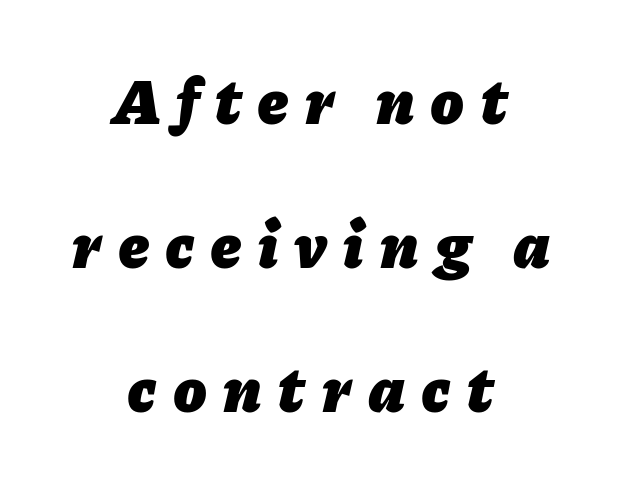
If you measured baseline to baseline, you'd find a long distance. Glance below the letters and you will spot only blank space. The letterforms stand isolated, each surrounded by extra space. Both edges are ragged and mirror each other, which tells us the setting is centered. Character widths vary here, with narrow letters taking less room than wide ones. Italic? Definitely — the glyphs are oblique.
